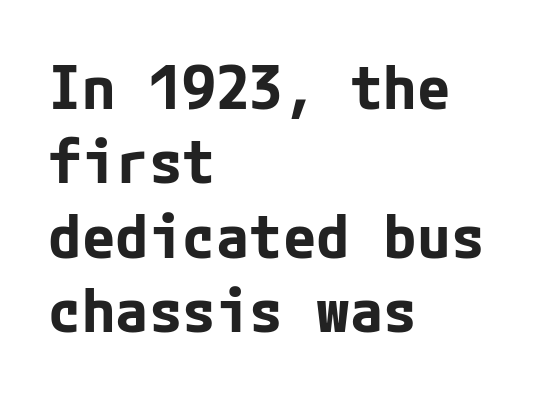
{"serif": "no", "italic": "no", "bold": "yes", "weight": "bold", "width": "normal", "stroke_contrast": "low", "x_height": "medium", "underline": "no", "align": "left", "line_spacing_ratio": 1.22, "letter_spacing": "normal", "letter_spacing_em": 0.0, "glyph_px": 61}
